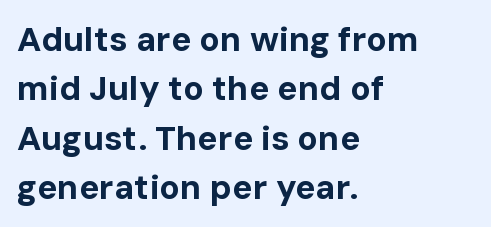
Q: Is the text bold? A: Yes.
Q: Is the text italic (slanted)? A: No, it is upright.
Q: Is the typeface a serif or a sans-serif typeface? A: Sans-serif.
Q: Is the text underlined? A: No.
Q: How is the paragraph aligned? A: Left-aligned.
Q: Is the spacing between letters normal or unusually wide? A: Normal.
Q: Is the spacing between lines tight, normal or loose? A: Normal.
Q: Width (condensed, normal, or wide)? A: Normal.
Q: Stroke contrast? A: Low.
Q: x-height? A: Medium.
Q: Monospaced? A: No.
